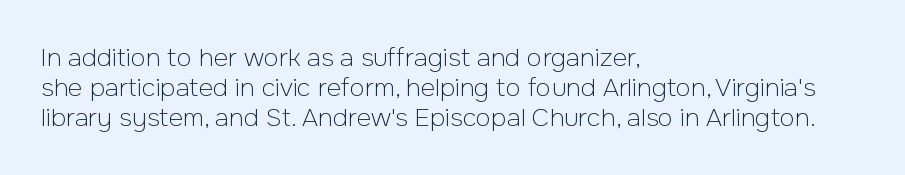
The image shows 25 px text type, upright; set left-aligned, line spacing 1.2x, normal letter spacing, not underlined.
